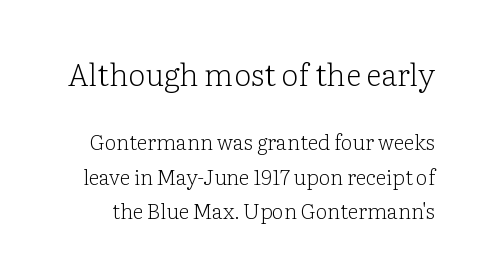
{"serif": "yes", "italic": "no", "bold": "no", "weight": "light", "width": "normal", "stroke_contrast": "low", "x_height": "medium", "monospaced": "no", "underline": "no", "line_spacing": "normal", "line_spacing_ratio": 1.65, "letter_spacing": "normal", "letter_spacing_em": 0.0, "larger_block": "first", "size_ratio": 1.48, "glyph_px": 31}
